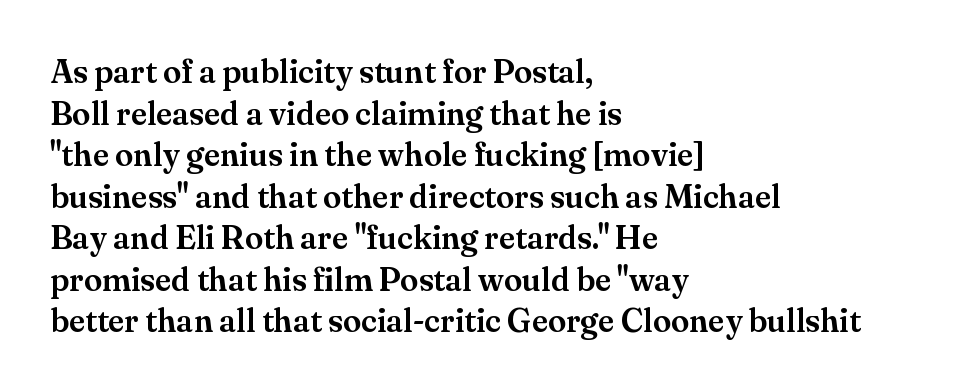
Q: Is the text italic (slanted)? A: No, it is upright.
Q: Is the typeface a serif or a sans-serif typeface? A: Serif.
Q: Is the text underlined? A: No.
Q: How is the paragraph aligned? A: Left-aligned.
Q: Is the spacing between letters normal or unusually wide? A: Normal.
Q: Is the spacing between lines tight, normal or loose? A: Normal.
Q: Width (condensed, normal, or wide)? A: Normal.
Q: Stroke contrast? A: Medium.
Q: x-height? A: Small.
Q: Monospaced? A: No.
